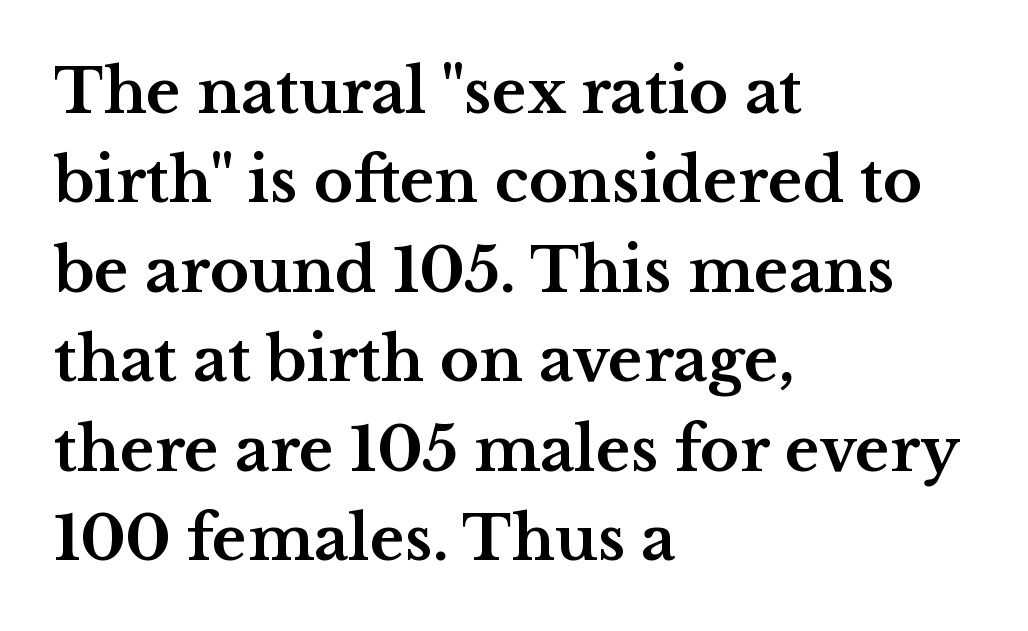
{"serif": "yes", "italic": "no", "bold": "yes", "weight": "bold", "width": "wide", "stroke_contrast": "medium", "x_height": "medium", "monospaced": "no", "underline": "no", "align": "left", "line_spacing": "normal", "line_spacing_ratio": 1.49, "letter_spacing": "normal", "letter_spacing_em": 0.0, "glyph_px": 60}
